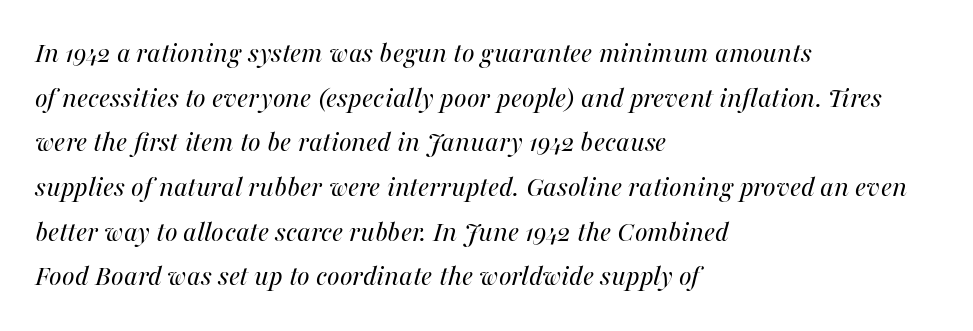
The image shows 30 px regular-weight type, italic (leaning right); set left-aligned, normal line spacing (1.49x), normal letter spacing, not underlined; medium stroke contrast and a medium x-height.
